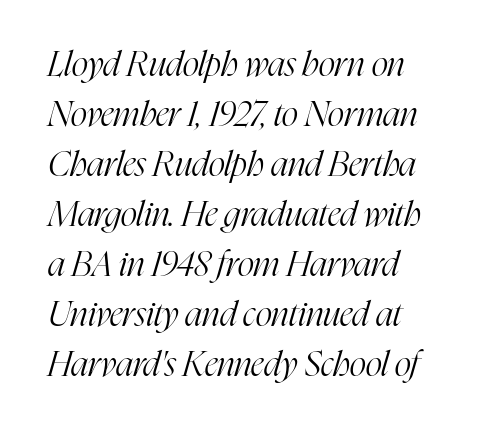
Stem width sits at or under what a default text font uses. A serif font was chosen for this passage. When letters slant like this, we call the style italic. Quick note: underline off. Compared with typical paragraphs, the rows here are spaced about the same. The rendering uses natural spacing where letterforms have individual widths.
